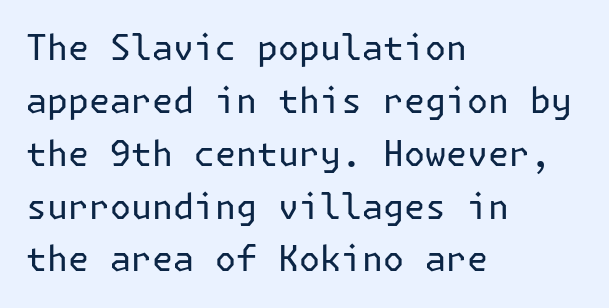
{"serif": "no", "italic": "no", "bold": "no", "weight": "regular", "width": "normal", "stroke_contrast": "low", "x_height": "medium", "underline": "no", "align": "left", "line_spacing": "normal", "line_spacing_ratio": 1.51, "letter_spacing": "normal", "letter_spacing_em": 0.0, "glyph_px": 35}
